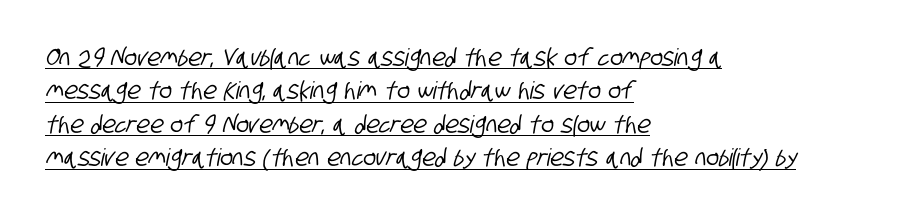
Regarding leading, the lines here are spaced in the standard way. A typographer would call this underscored text. Is the block centered? No — it sits flush against the left margin. The gaps between neighbouring characters are ordinary and unremarkable.
